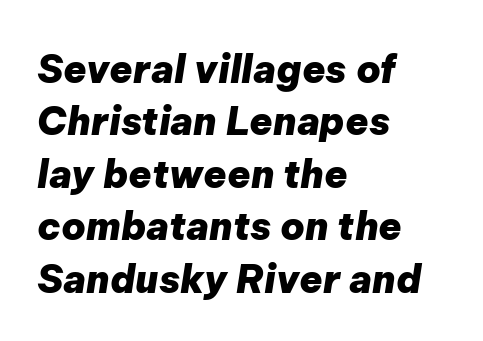
Q: Is the text bold? A: Yes.
Q: Is the text italic (slanted)? A: Yes, it leans right by about 9 degrees.
Q: Is the text underlined? A: No.
Q: How is the paragraph aligned? A: Left-aligned.
Q: Is the spacing between letters normal or unusually wide? A: Normal.
Q: Is the spacing between lines tight, normal or loose? A: Normal.
Q: Width (condensed, normal, or wide)? A: Normal.
Q: Stroke contrast? A: Low.
Q: x-height? A: Medium.
Q: Monospaced? A: No.
